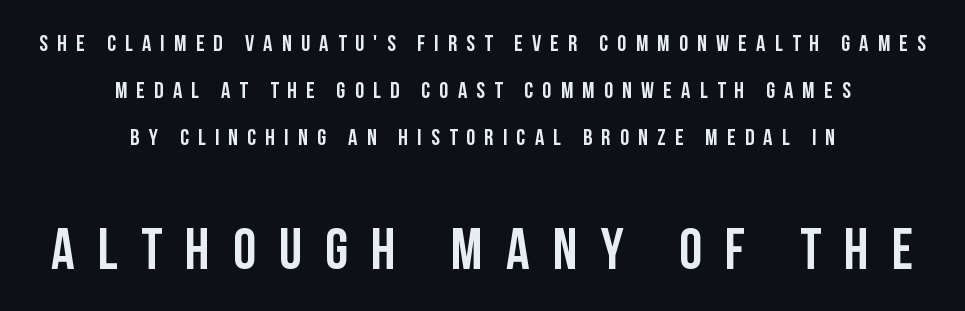
The image shows 58 px semibold, condensed sans-serif type, upright; set centered, loose line spacing (2.04x), unusually wide letter spacing (+0.4 em), not underlined; the second (bottom) block is 2.52x larger; low stroke contrast and a large x-height.
